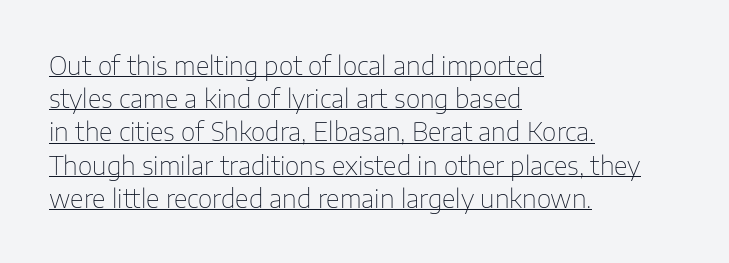
{"italic": "no", "bold": "no", "underline": "yes", "align": "left", "line_spacing": "normal", "line_spacing_ratio": 1.33, "letter_spacing": "normal", "letter_spacing_em": 0.0, "glyph_px": 25}
